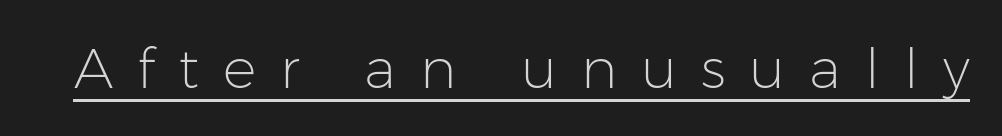
Q: Is the text bold? A: No.
Q: Is the text italic (slanted)? A: No, it is upright.
Q: Is the typeface a serif or a sans-serif typeface? A: Sans-serif.
Q: Is the text underlined? A: Yes.
Q: Is the spacing between letters normal or unusually wide? A: Unusually wide.
Q: Width (condensed, normal, or wide)? A: Normal.
Q: Stroke contrast? A: Low.
Q: x-height? A: Medium.
Q: Monospaced? A: No.
